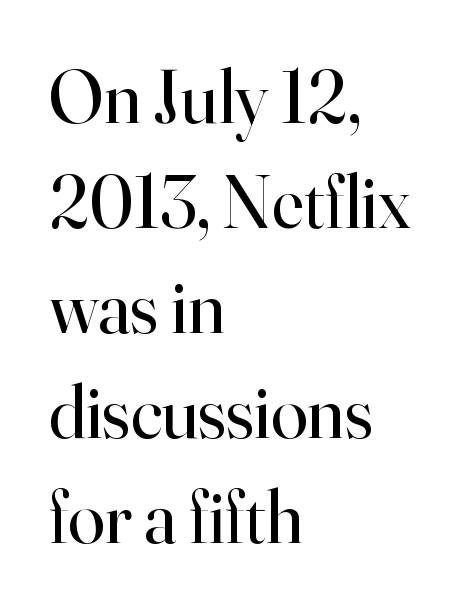
{"serif": "yes", "italic": "no", "bold": "no", "weight": "regular", "width": "normal", "stroke_contrast": "high", "x_height": "small", "monospaced": "no", "underline": "no", "align": "left", "line_spacing": "normal", "line_spacing_ratio": 1.4, "letter_spacing": "normal", "letter_spacing_em": 0.0, "glyph_px": 75}
